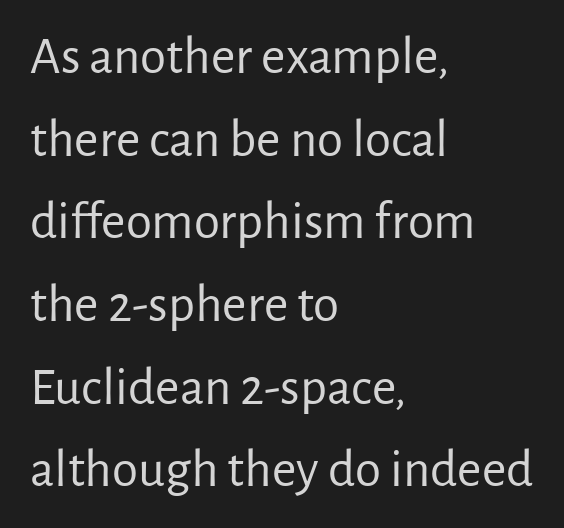
The image shows 53 px regular-weight sans-serif type, upright; set left-aligned, normal line spacing (1.56x), normal letter spacing, not underlined; low stroke contrast and a medium x-height.
